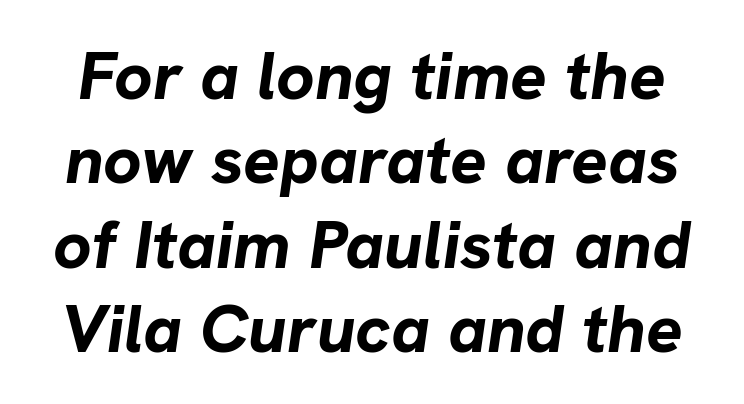
The image shows 68 px bold type, italic (leaning right); set line spacing 1.24x, normal letter spacing, not underlined; low stroke contrast and a medium x-height.
